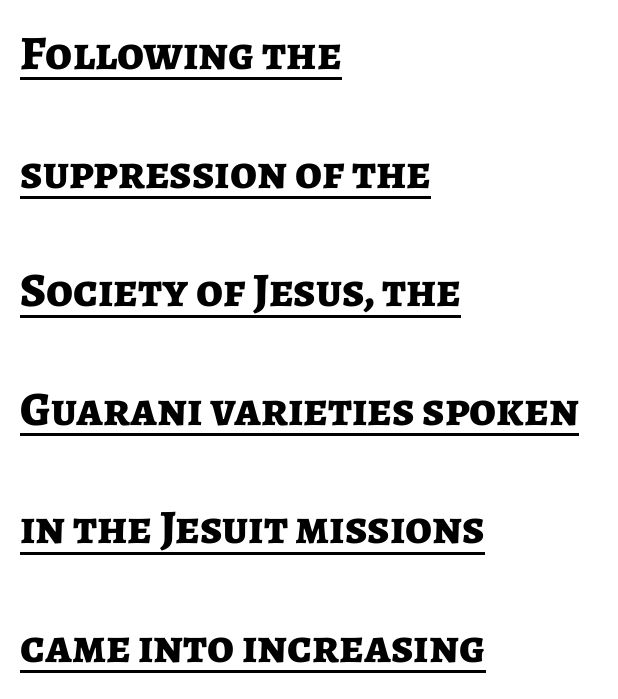
Q: Is the text bold? A: Yes.
Q: Is the text italic (slanted)? A: No, it is upright.
Q: Is the typeface a serif or a sans-serif typeface? A: Sans-serif.
Q: Is the text underlined? A: Yes.
Q: How is the paragraph aligned? A: Left-aligned.
Q: Is the spacing between letters normal or unusually wide? A: Normal.
Q: Is the spacing between lines tight, normal or loose? A: Loose.
Q: Width (condensed, normal, or wide)? A: Normal.
Q: Stroke contrast? A: Low.
Q: x-height? A: Medium.
Q: Monospaced? A: No.
